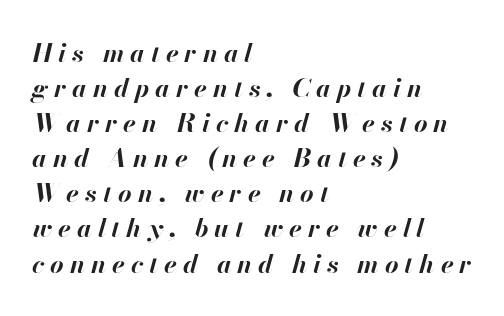
{"italic": "yes", "lean": "right", "slant_degrees": 13, "bold": "yes", "underline": "no", "align": "left", "line_spacing": "normal", "line_spacing_ratio": 1.35, "letter_spacing": "wide", "letter_spacing_em": 0.23, "glyph_px": 26}
